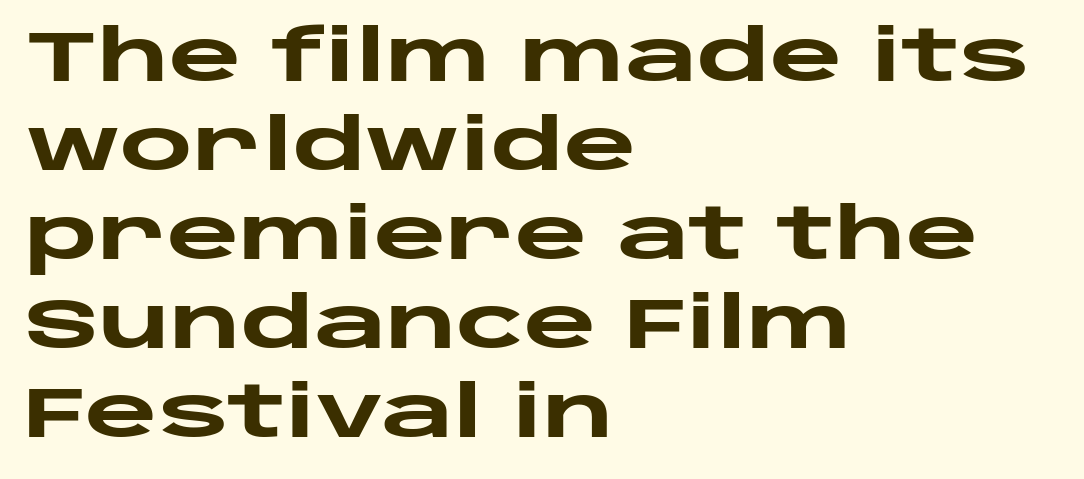
The image shows 70 px heavy, wide sans-serif type, upright; set left-aligned, normal line spacing (1.27x), normal letter spacing, not underlined; low stroke contrast and a large x-height.
